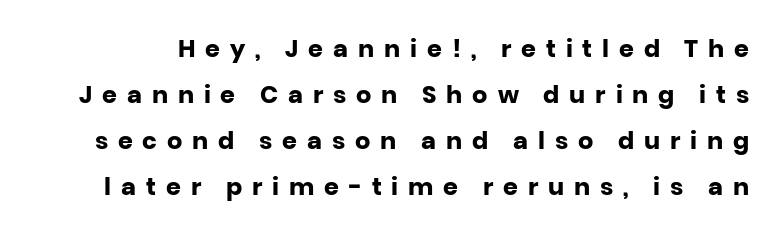
The lines are spread far apart with generous leading. Tall strokes in this sample are plumb rather than angled. These lines carry a lot of weight — the face is fully bold. Caption: expanded tracking, letters set apart. Has an underline been added? It has not.
